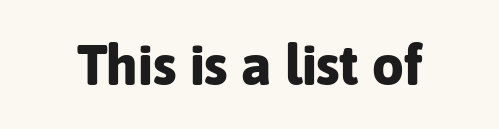
The image shows 56 px bold sans-serif type, upright; set normal letter spacing, not underlined; low stroke contrast and a medium x-height.
